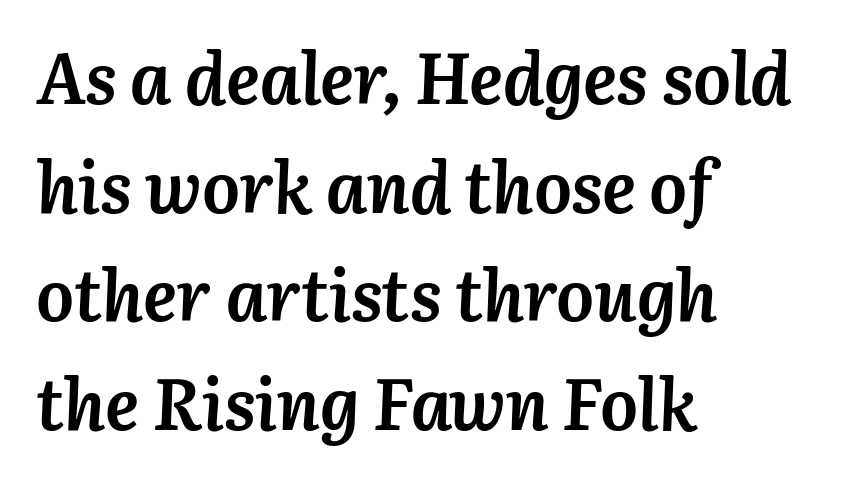
Look at the stroke-to-counter ratio: heavy, a bold. No extra tracking has been applied to these lines. You can tell it's italic because the verticals aren't actually vertical. Character widths vary here, with narrow letters taking less room than wide ones. Each new line begins a customary step beneath the previous one.
